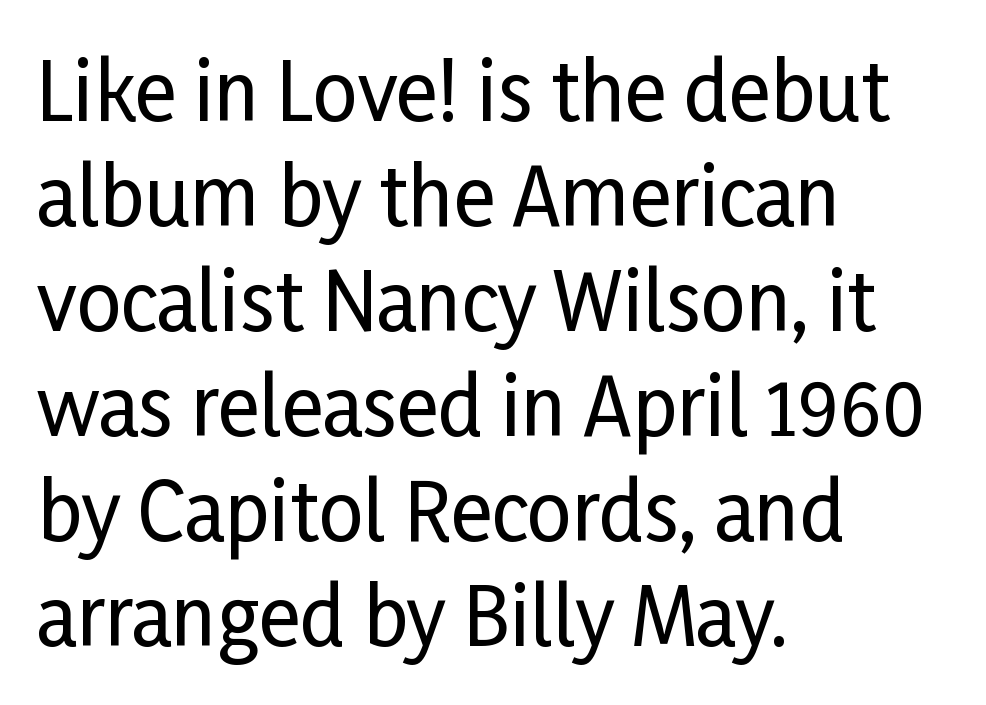
{"serif": "no", "italic": "no", "width": "condensed", "stroke_contrast": "low", "x_height": "medium", "monospaced": "no", "underline": "no", "align": "left", "line_spacing": "normal", "line_spacing_ratio": 1.33, "letter_spacing": "normal", "letter_spacing_em": 0.0, "glyph_px": 79}
